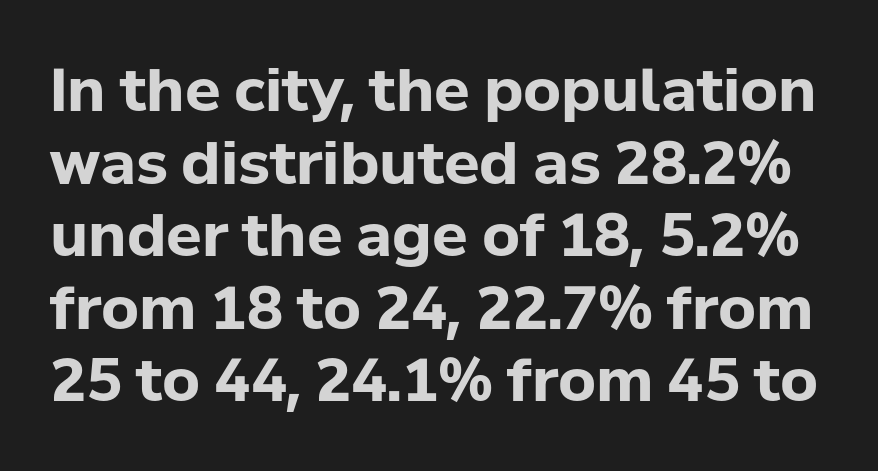
Q: Is the text bold? A: Yes.
Q: Is the text italic (slanted)? A: No, it is upright.
Q: Is the typeface a serif or a sans-serif typeface? A: Sans-serif.
Q: Is the text underlined? A: No.
Q: Is the spacing between letters normal or unusually wide? A: Normal.
Q: Width (condensed, normal, or wide)? A: Normal.
Q: Stroke contrast? A: Low.
Q: x-height? A: Medium.
Q: Monospaced? A: No.
